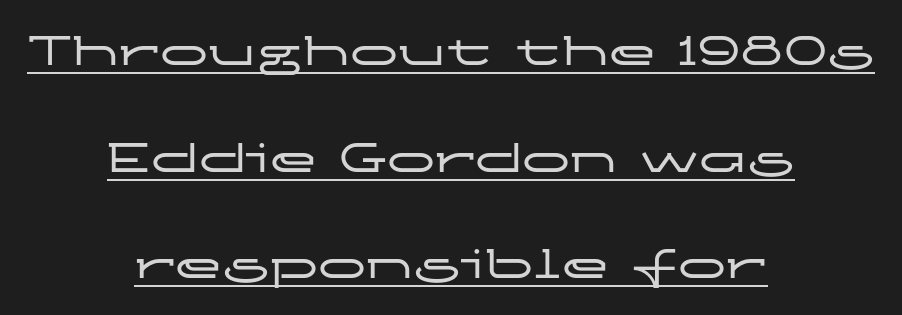
Q: Is the text italic (slanted)? A: No, it is upright.
Q: Is the typeface a serif or a sans-serif typeface? A: Sans-serif.
Q: Is the text underlined? A: Yes.
Q: How is the paragraph aligned? A: Centered.
Q: Is the spacing between letters normal or unusually wide? A: Normal.
Q: Is the spacing between lines tight, normal or loose? A: Loose.
Q: Width (condensed, normal, or wide)? A: Wide.
Q: Stroke contrast? A: Low.
Q: x-height? A: Medium.
Q: Monospaced? A: No.
